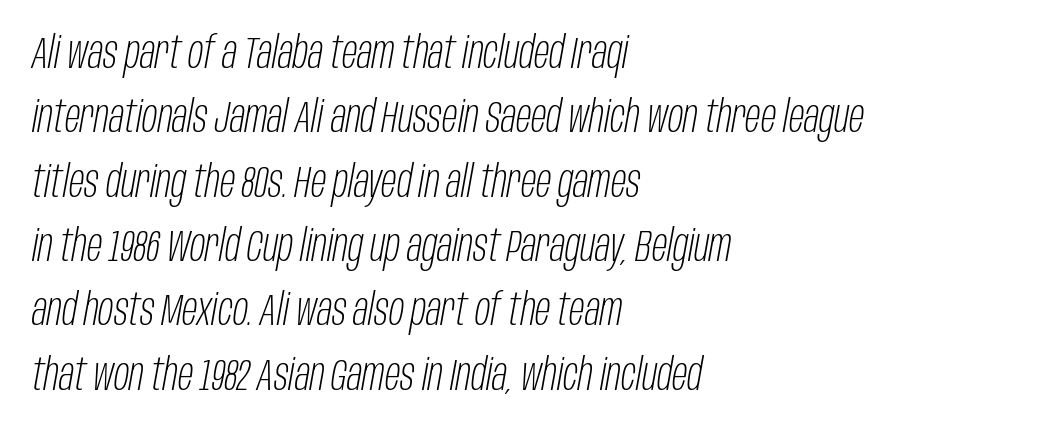
The image shows 45 px light, condensed type, italic (leaning right); set left-aligned, normal line spacing (1.43x), normal letter spacing, not underlined; low stroke contrast and a large x-height.
